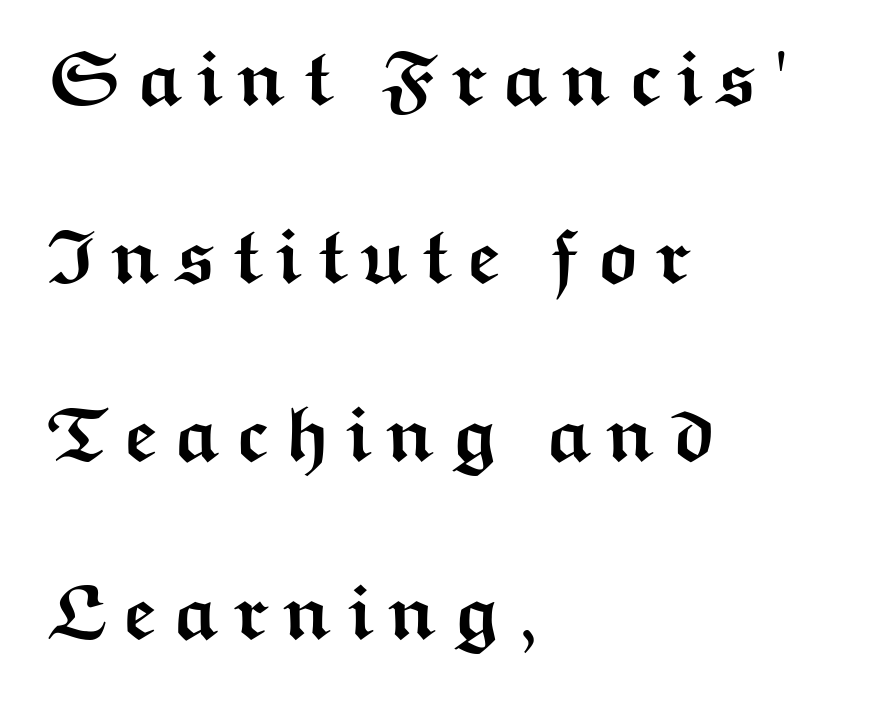
The image shows 78 px semibold, wide sans-serif type, upright; set left-aligned, loose line spacing (2.28x), not underlined; medium stroke contrast and a medium x-height.
